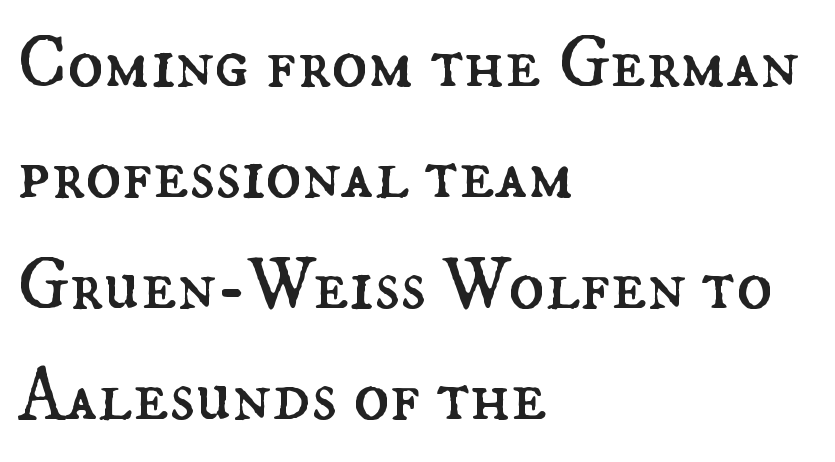
Tall strokes in this sample are plumb rather than angled. Think of a printed novel: that variable character pitch is what you see here. Which margin do the lines hug? The left one — the right edge is uneven. Nobody touched the tracking dial on this one.
